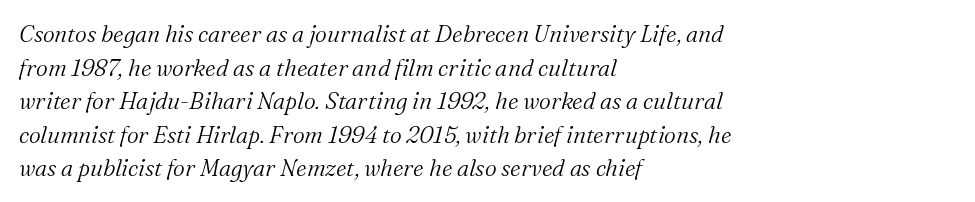
The characters are drawn with everyday or finer stroke widths. This sample keeps an unexceptional amount of space between lines. The paragraph shown leans on its left margin. The foot of each line stays bare and open. Characters are canted at an angle relative to the baseline's perpendicular.
